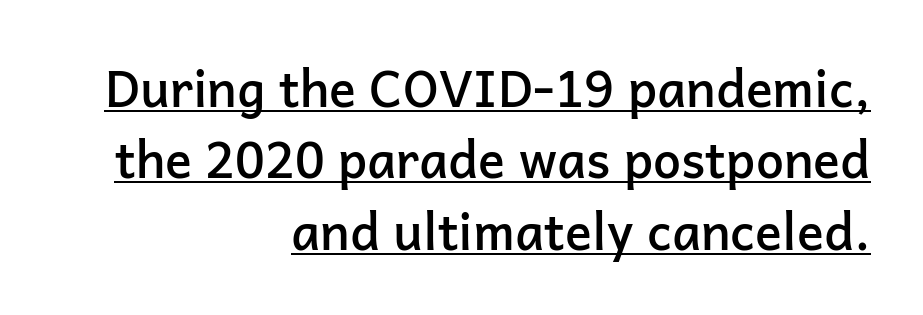
The image shows 50 px semibold sans-serif type, upright; set right-aligned, normal line spacing (1.43x), normal letter spacing, underlined; low stroke contrast and a medium x-height.
